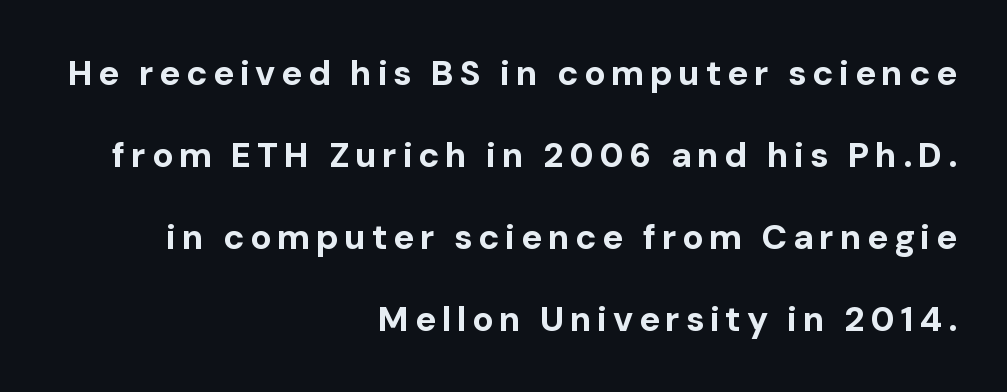
Q: Is the text bold? A: Yes.
Q: Is the text italic (slanted)? A: No, it is upright.
Q: Is the typeface a serif or a sans-serif typeface? A: Sans-serif.
Q: Is the text underlined? A: No.
Q: How is the paragraph aligned? A: Right-aligned.
Q: Is the spacing between lines tight, normal or loose? A: Loose.
Q: Width (condensed, normal, or wide)? A: Normal.
Q: Stroke contrast? A: Low.
Q: x-height? A: Medium.
Q: Monospaced? A: No.
